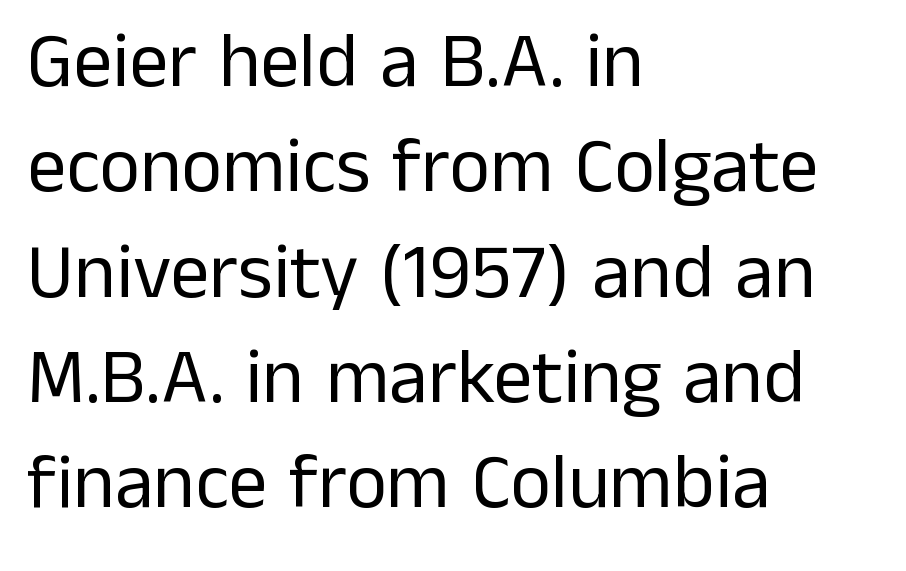
Q: Is the text bold? A: No.
Q: Is the text italic (slanted)? A: No, it is upright.
Q: Is the typeface a serif or a sans-serif typeface? A: Sans-serif.
Q: Is the text underlined? A: No.
Q: How is the paragraph aligned? A: Left-aligned.
Q: Is the spacing between letters normal or unusually wide? A: Normal.
Q: Is the spacing between lines tight, normal or loose? A: Normal.
Q: Width (condensed, normal, or wide)? A: Normal.
Q: Stroke contrast? A: Low.
Q: x-height? A: Medium.
Q: Monospaced? A: No.
